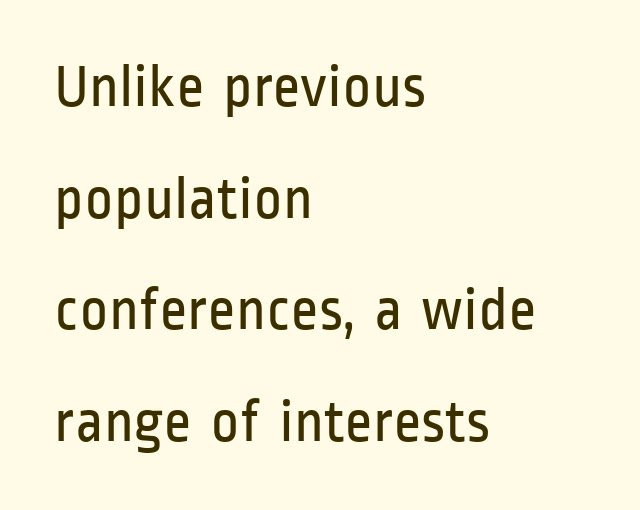
{"serif": "no", "italic": "no", "bold": "no", "weight": "regular", "width": "condensed", "stroke_contrast": "low", "x_height": "medium", "monospaced": "no", "underline": "no", "align": "left", "line_spacing_ratio": 1.83, "letter_spacing": "normal", "letter_spacing_em": 0.0, "glyph_px": 61}
